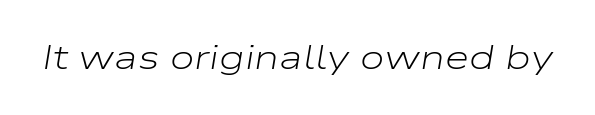
Q: Is the text bold? A: No.
Q: Is the text italic (slanted)? A: Yes, it leans right by about 9 degrees.
Q: Is the text underlined? A: No.
Q: Is the spacing between letters normal or unusually wide? A: Normal.
Q: Width (condensed, normal, or wide)? A: Wide.
Q: Stroke contrast? A: Low.
Q: x-height? A: Medium.
Q: Monospaced? A: No.
